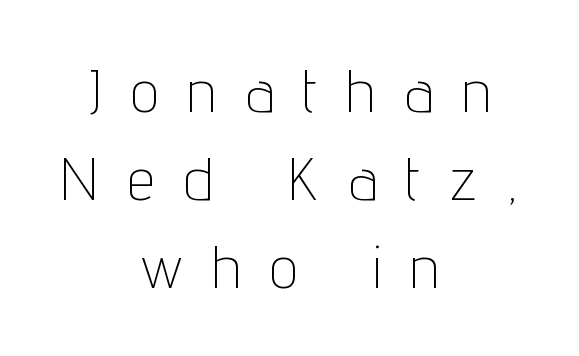
In terms of posture, this sample is upright. Characters follow at a spacing far wider than the type designer built in. The leading is moderate, giving the passage an even texture. The letters advance in unequal steps, a hallmark of proportional type.
